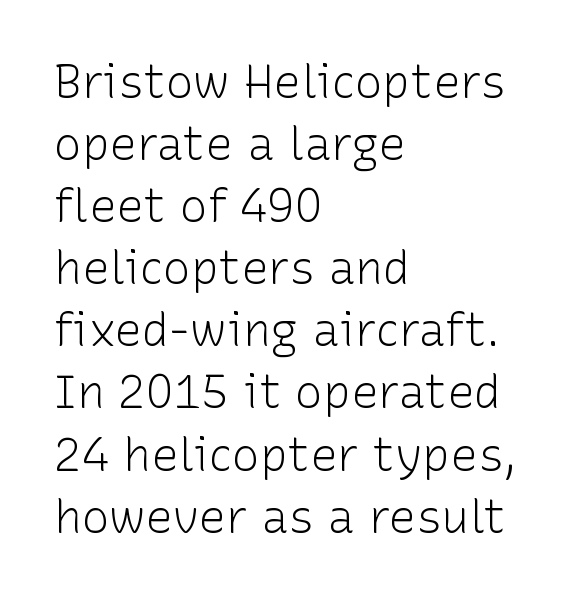
The image shows 46 px light sans-serif type, upright; set left-aligned, normal line spacing (1.35x), normal letter spacing, not underlined; low stroke contrast and a medium x-height.
